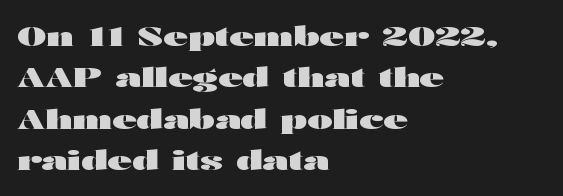
The image shows 27 px bold type, upright; set left-aligned, normal line spacing (1.53x), normal letter spacing, not underlined.
